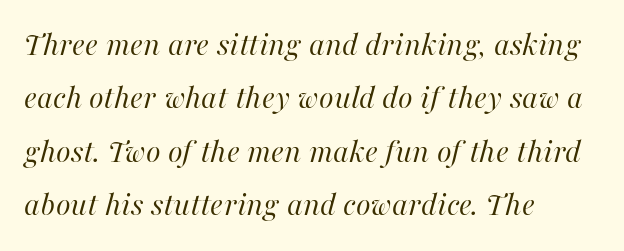
Layout note: lines flush left. Nothing unusual about the tracking: characters are spaced as the font intends. It's the slanting kind of type. Unbolded letterforms with no extra heft. Only glyphs here, with clear space below each row.
